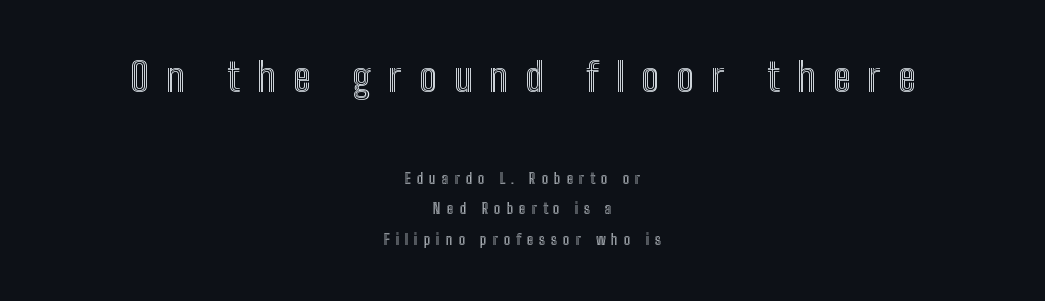
{"italic": "no", "width": "condensed", "x_height": "medium", "monospaced": "no", "underline": "no", "align": "center", "line_spacing": "loose", "line_spacing_ratio": 2.19, "letter_spacing": "wide", "letter_spacing_em": 0.44, "larger_block": "first", "size_ratio": 2.79, "glyph_px": 39}
